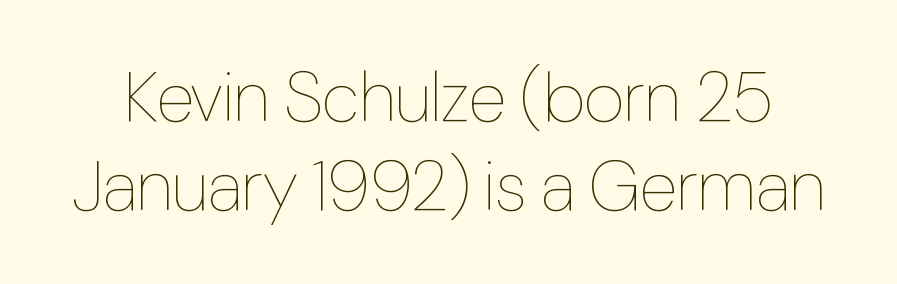
Q: Is the text bold? A: No.
Q: Is the text italic (slanted)? A: No, it is upright.
Q: Is the text underlined? A: No.
Q: Is the spacing between letters normal or unusually wide? A: Normal.
Q: Is the spacing between lines tight, normal or loose? A: Normal.
Q: Width (condensed, normal, or wide)? A: Condensed.
Q: Stroke contrast? A: Low.
Q: x-height? A: Medium.
Q: Monospaced? A: No.
